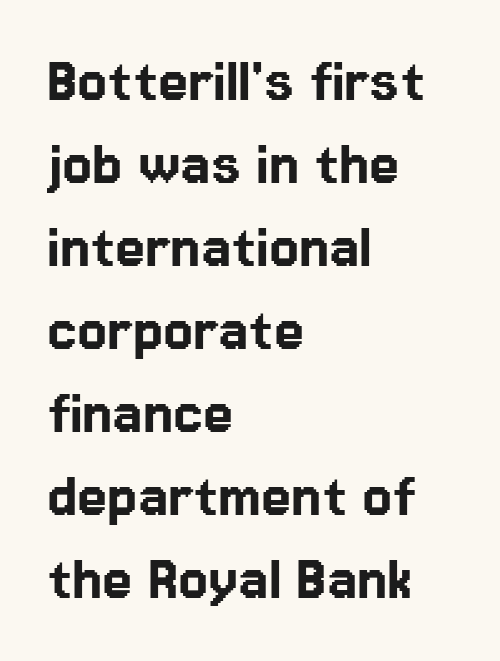
{"serif": "no", "italic": "no", "width": "normal", "stroke_contrast": "low", "x_height": "medium", "monospaced": "no", "underline": "no", "align": "left", "line_spacing_ratio": 1.22, "letter_spacing": "normal", "letter_spacing_em": 0.0, "glyph_px": 68}
